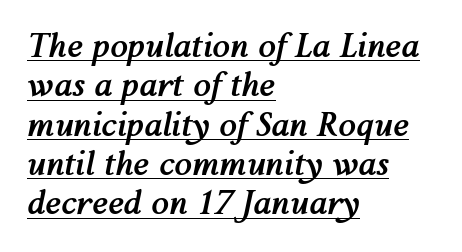
Look at the tracking — it's just the regular setting, nothing added. Compared with a centered layout, this one pins lines to the left instead. The words here are underlined. Think of a printed novel: that variable character pitch is what you see here. Does the lettering tilt? It does — this is italic. What weight is shown? A full bold with thick strokes.
